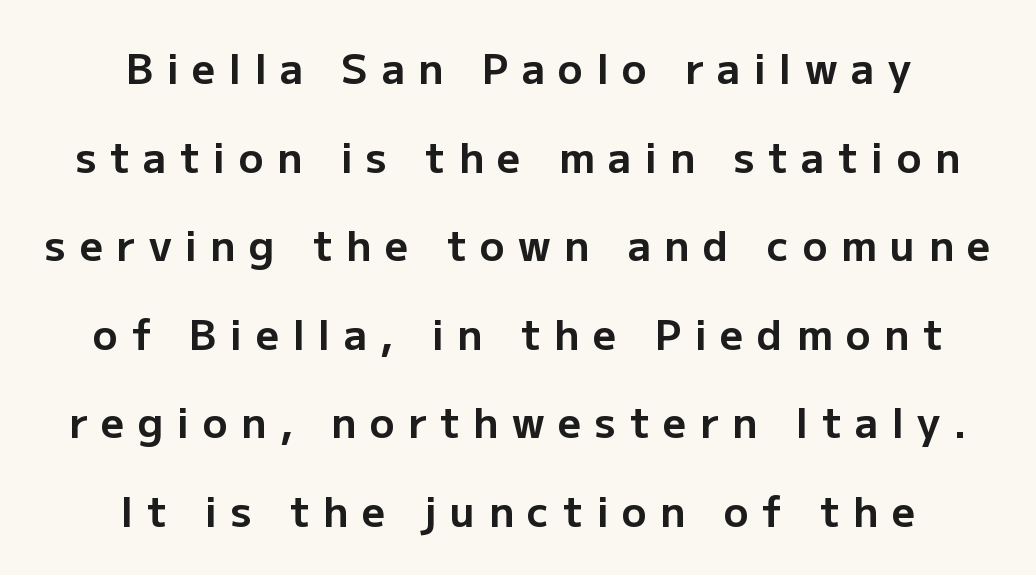
{"serif": "no", "italic": "no", "bold": "yes", "weight": "bold", "width": "normal", "stroke_contrast": "low", "x_height": "medium", "monospaced": "no", "underline": "no", "align": "center", "line_spacing": "loose", "line_spacing_ratio": 2.16, "letter_spacing": "wide", "letter_spacing_em": 0.33, "glyph_px": 41}
